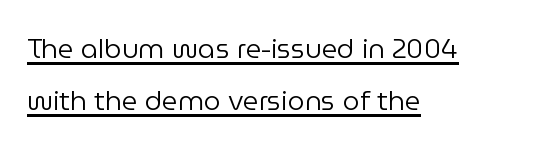
Q: Is the text bold? A: No.
Q: Is the text italic (slanted)? A: No, it is upright.
Q: Is the text underlined? A: Yes.
Q: How is the paragraph aligned? A: Left-aligned.
Q: Is the spacing between letters normal or unusually wide? A: Normal.
Q: Is the spacing between lines tight, normal or loose? A: Loose.
